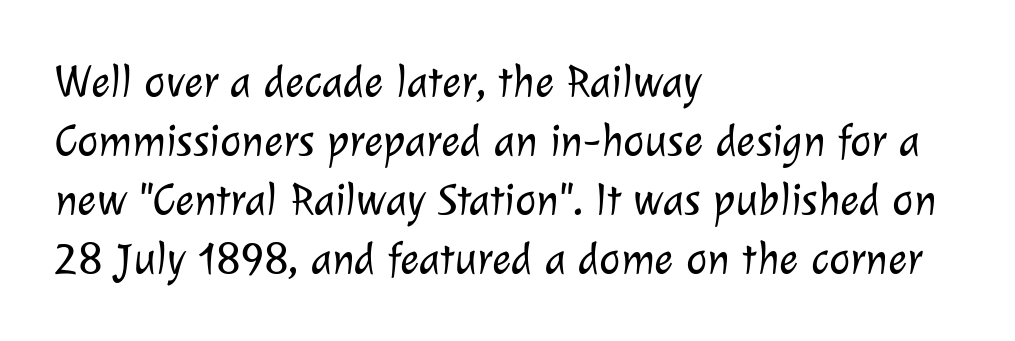
Caption: standard tracking, unaltered. Rows of type keep a routine distance in the vertical direction. A light-to-regular cut is what we see here. Casual observation: everything's shoved over to the left.
